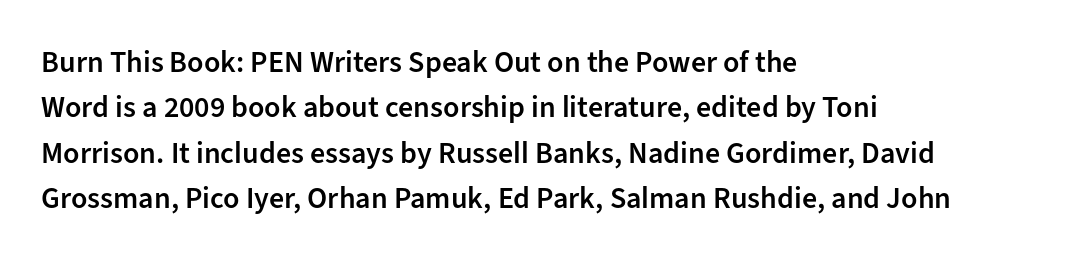
Q: Is the text bold? A: Semi-bold.
Q: Is the text italic (slanted)? A: No, it is upright.
Q: Is the typeface a serif or a sans-serif typeface? A: Sans-serif.
Q: Is the text underlined? A: No.
Q: How is the paragraph aligned? A: Left-aligned.
Q: Is the spacing between letters normal or unusually wide? A: Normal.
Q: Is the spacing between lines tight, normal or loose? A: Normal.
Q: Width (condensed, normal, or wide)? A: Normal.
Q: Stroke contrast? A: Low.
Q: x-height? A: Medium.
Q: Monospaced? A: No.
